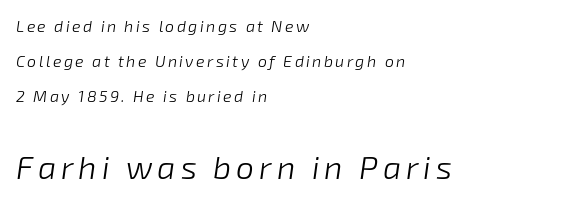
Counters stay open thanks to moderate or lighter strokes. Here the second block reads like a headline and the first like body copy. If you measured baseline to baseline, you'd find a long distance. The specimen omits any rule beneath the text block's lines. Is the block centered? No — it sits flush against the left margin.
